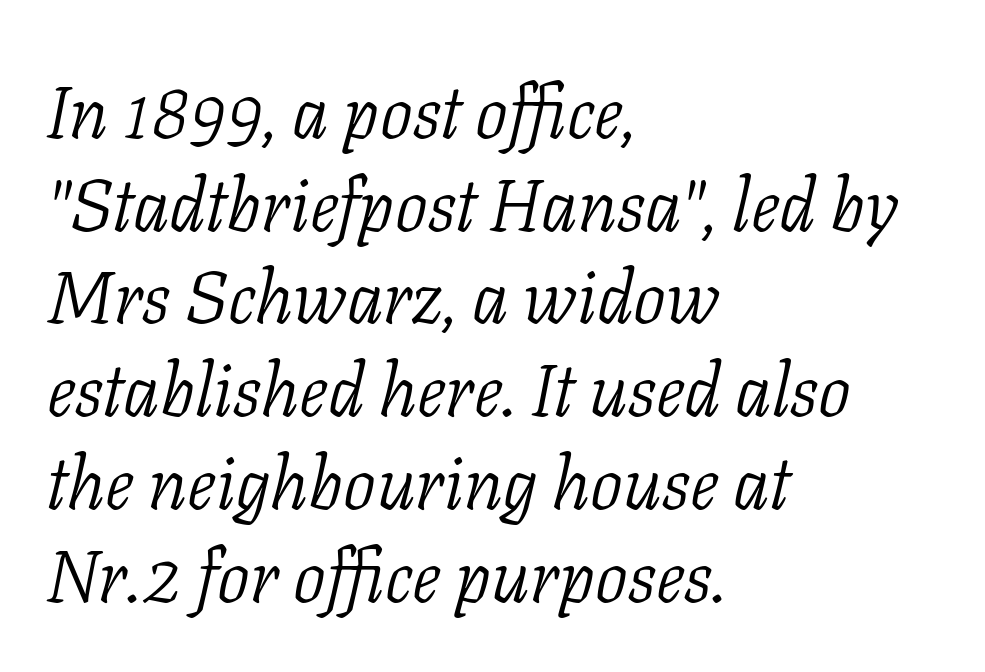
Q: Is the text bold? A: No.
Q: Is the text italic (slanted)? A: Yes, it leans right by about 11 degrees.
Q: Is the typeface a serif or a sans-serif typeface? A: Serif.
Q: Is the text underlined? A: No.
Q: How is the paragraph aligned? A: Left-aligned.
Q: Is the spacing between letters normal or unusually wide? A: Normal.
Q: Is the spacing between lines tight, normal or loose? A: Normal.
Q: Width (condensed, normal, or wide)? A: Normal.
Q: Stroke contrast? A: Low.
Q: x-height? A: Medium.
Q: Monospaced? A: No.
